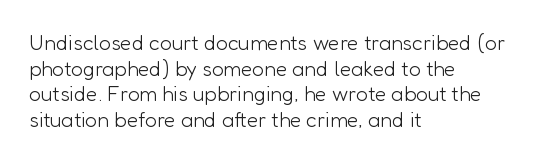
Does extra space separate the letters? No, they use regular spacing. The passage is arranged the way most books set body copy — flush left. The area under the type is left untouched. The face looks like a standard text weight, possibly lighter. Notice how the stems are strictly vertical — no italics here.
